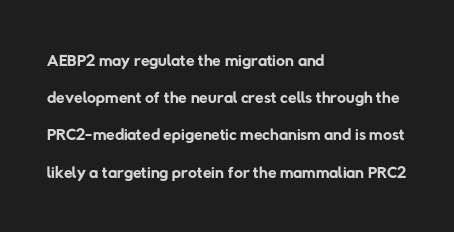
Lines of text with bare space underneath. Reading down the column, the eye jumps a familiar distance to each next line. Weight: not bold — regular or lighter. You could call the tracking neutral — neither tight nor loose. This sample is left-justified, so line endings fall wherever the words run out.
